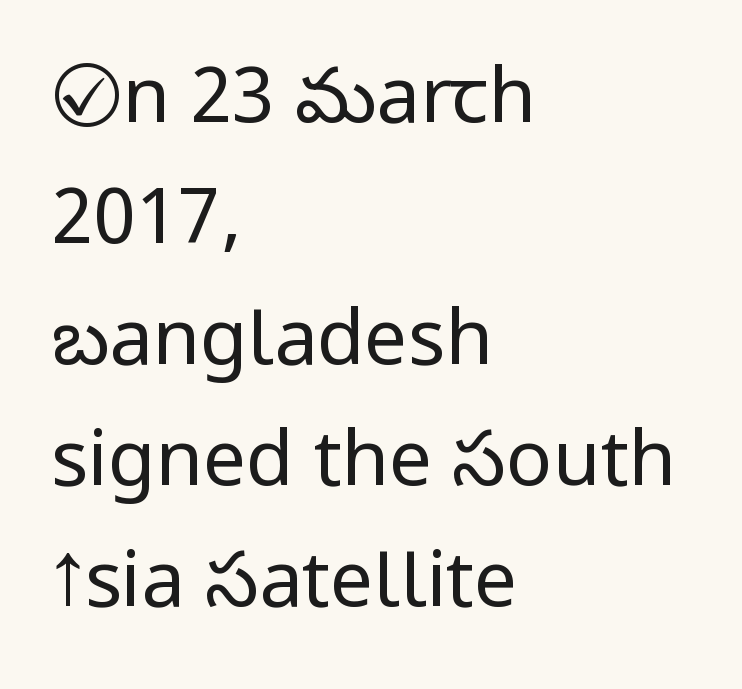
Q: Is the text bold? A: No.
Q: Is the text italic (slanted)? A: No, it is upright.
Q: Is the typeface a serif or a sans-serif typeface? A: Sans-serif.
Q: Is the text underlined? A: No.
Q: How is the paragraph aligned? A: Left-aligned.
Q: Is the spacing between letters normal or unusually wide? A: Normal.
Q: Is the spacing between lines tight, normal or loose? A: Normal.
Q: Width (condensed, normal, or wide)? A: Condensed.
Q: Stroke contrast? A: Low.
Q: x-height? A: Large.
Q: Monospaced? A: No.
